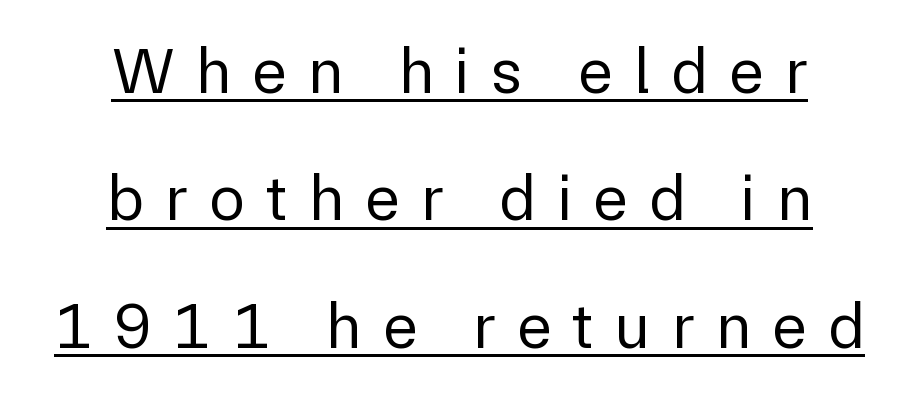
The image shows 65 px regular-weight sans-serif type, upright; set centered, loose line spacing (1.96x), unusually wide letter spacing (+0.33 em), underlined; low stroke contrast and a medium x-height.
